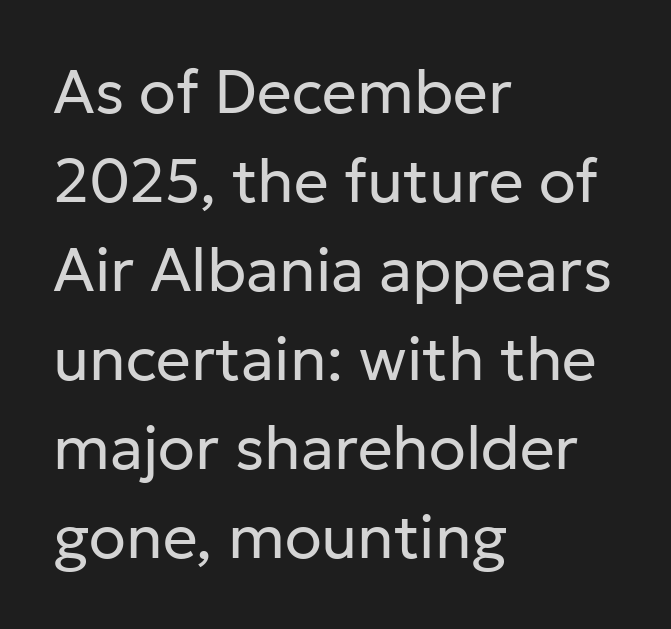
{"serif": "no", "italic": "no", "bold": "no", "weight": "regular", "width": "normal", "stroke_contrast": "low", "x_height": "medium", "monospaced": "no", "underline": "no", "align": "left", "line_spacing": "normal", "line_spacing_ratio": 1.46, "letter_spacing": "normal", "letter_spacing_em": 0.0, "glyph_px": 61}
